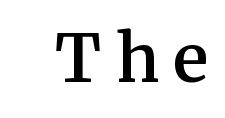
{"serif": "yes", "italic": "no", "bold": "semi", "weight": "semibold", "width": "normal", "stroke_contrast": "medium", "x_height": "medium", "monospaced": "no", "underline": "no", "letter_spacing": "wide", "letter_spacing_em": 0.22, "glyph_px": 66}
